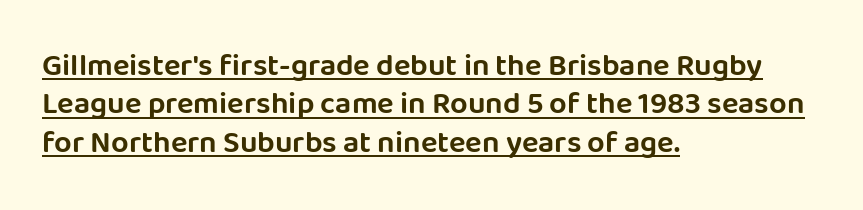
The image shows 31 px sans-serif type, upright; set left-aligned, line spacing 1.24x, normal letter spacing, underlined; low stroke contrast and a large x-height.
